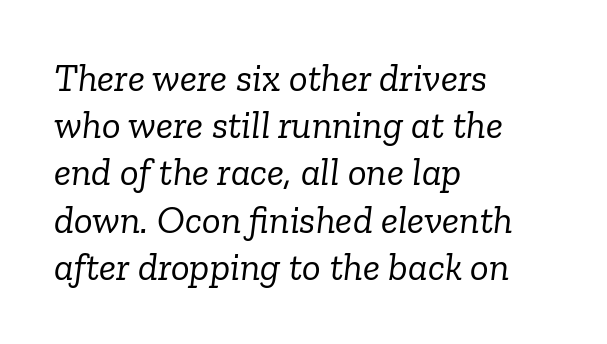
These lines are set flush left with a ragged right edge. No heavy texture on the line: the type isn't bold. There's an unmistakable incline to the writing here. The passage shown is typeset with a serif family. This sample uses plain, unmodified letter spacing. These lines are rendered in a variable-pitch font.
